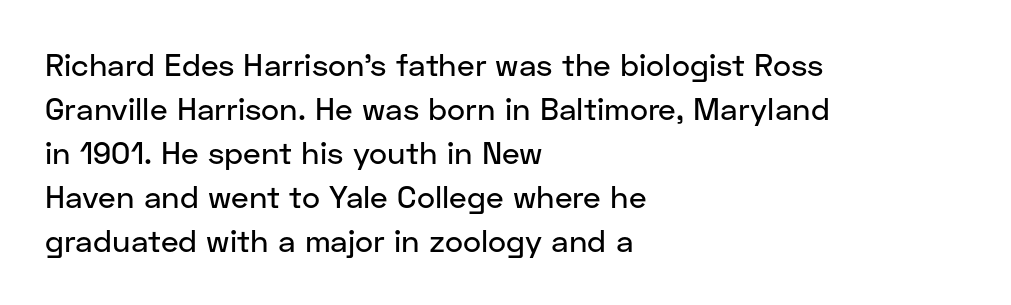
{"serif": "no", "italic": "no", "width": "normal", "stroke_contrast": "low", "x_height": "medium", "monospaced": "no", "underline": "no", "align": "left", "line_spacing": "normal", "line_spacing_ratio": 1.42, "letter_spacing": "normal", "letter_spacing_em": 0.0, "glyph_px": 31}
